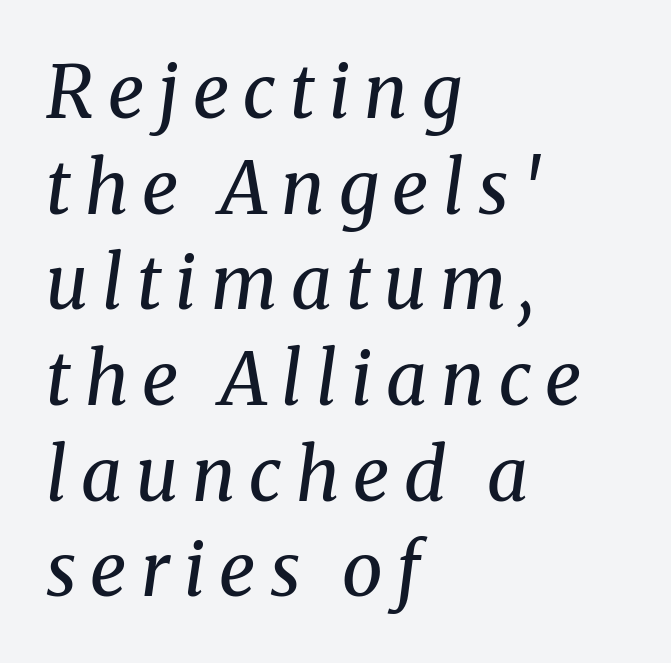
{"serif": "yes", "italic": "yes", "lean": "right", "slant_degrees": 8, "bold": "no", "weight": "regular", "width": "normal", "stroke_contrast": "medium", "x_height": "medium", "monospaced": "no", "underline": "no", "align": "left", "line_spacing": "normal", "line_spacing_ratio": 1.31, "glyph_px": 73}
